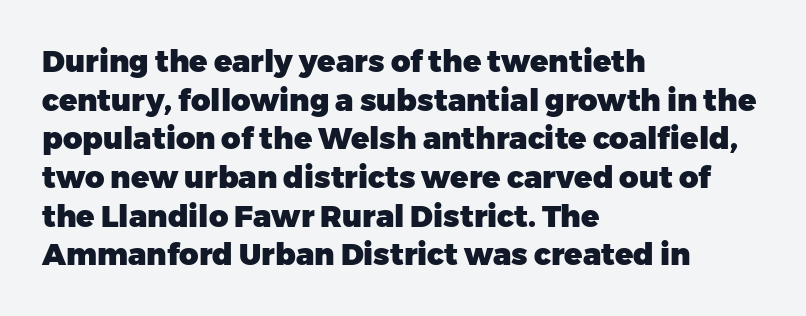
The image shows 30 px heavy sans-serif type, upright; set left-aligned, normal line spacing (1.29x), normal letter spacing, not underlined; low stroke contrast and a medium x-height.
